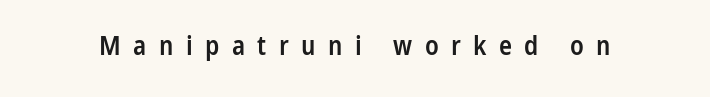
The image shows 27 px text type, upright; set unusually wide letter spacing (+0.46 em), not underlined.
